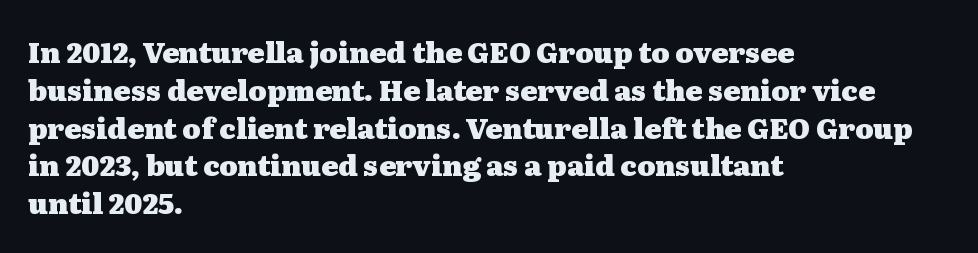
The image shows 28 px heavy, wide serif type, upright; set left-aligned, normal line spacing (1.35x), normal letter spacing, not underlined; medium stroke contrast and a medium x-height.
